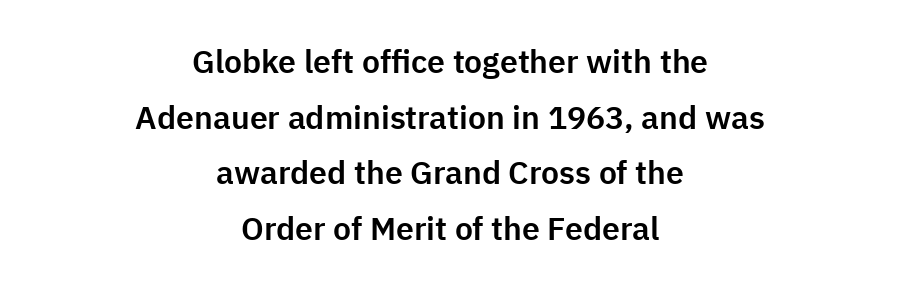
The image shows 32 px sans-serif type, upright; set centered, line spacing 1.74x, normal letter spacing, not underlined; low stroke contrast and a medium x-height.
